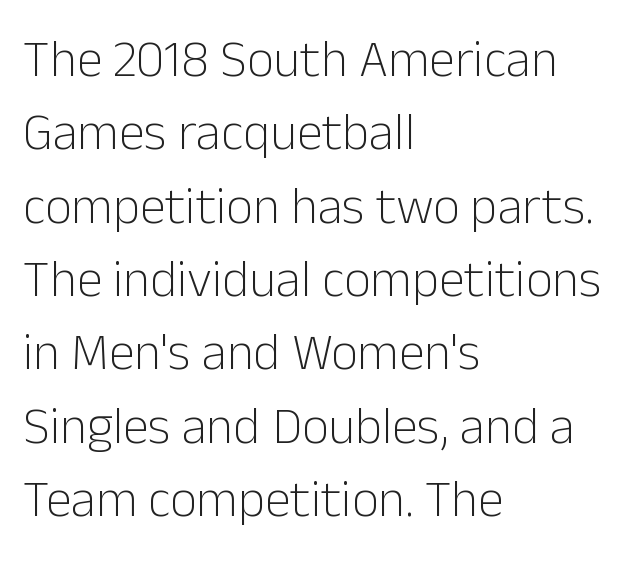
The font sits on the lighter half of the weight spectrum, regular included. Quick note: not italic, upright. Regarding serifs, this sample does without them. Each word holds together tightly as a unit, with standard inter-letter gaps. The foot of each line stays bare and open. The text block is weighted toward the left margin, trailing off unevenly rightward.
